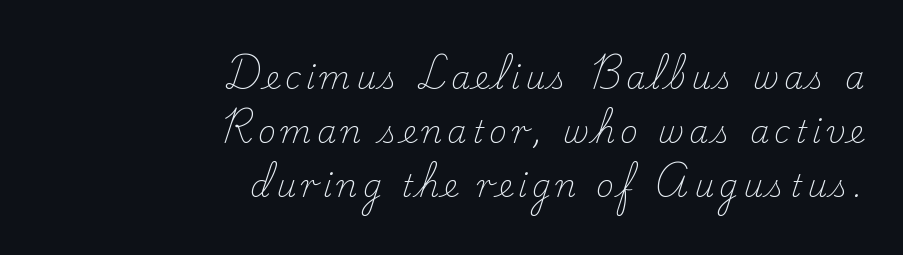
The image shows 31 px light serif type; set right-aligned, line spacing 1.74x, not underlined; low stroke contrast and a small x-height.
